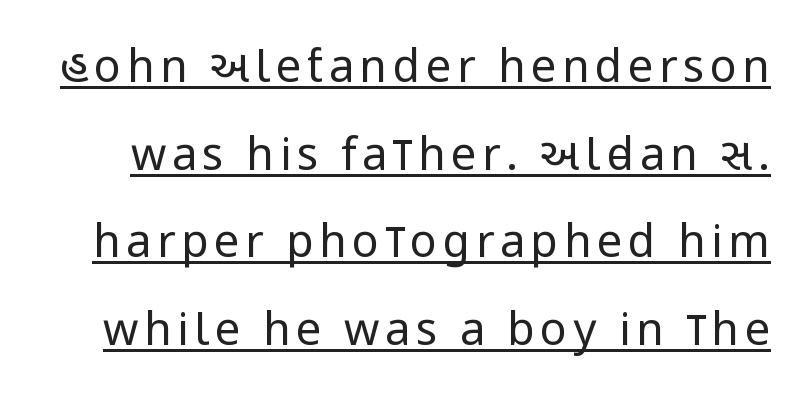
Q: Is the text bold? A: No.
Q: Is the text italic (slanted)? A: No, it is upright.
Q: Is the typeface a serif or a sans-serif typeface? A: Sans-serif.
Q: Is the text underlined? A: Yes.
Q: Is the spacing between lines tight, normal or loose? A: Loose.
Q: Width (condensed, normal, or wide)? A: Condensed.
Q: Stroke contrast? A: Low.
Q: x-height? A: Large.
Q: Monospaced? A: No.
